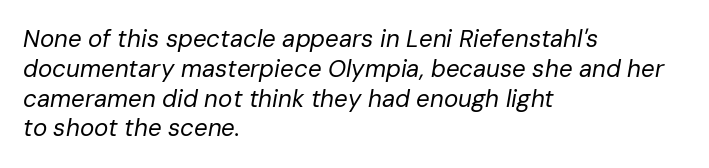
The image shows 24 px text type, italic (leaning right); set left-aligned, line spacing 1.24x, normal letter spacing, not underlined.
